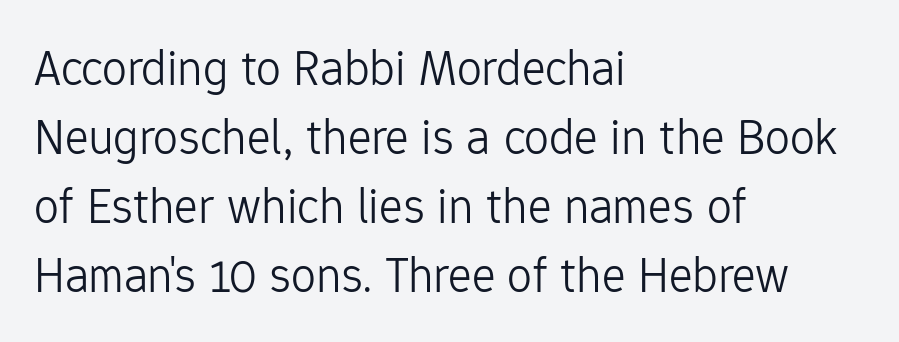
Line beginnings align vertically; line endings do not. Upright lettering throughout. Successive baselines arrive at the customary interval. This sample uses plain, unmodified letter spacing.
